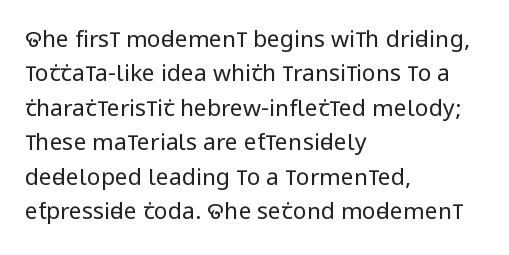
Observe the ordinary spacing: letters are neighbours, not strangers. Only glyphs here, with clear space below each row. Honestly, the row spacing looks completely unremarkable. No letter is thick-stroked: the sample isn't bold.
